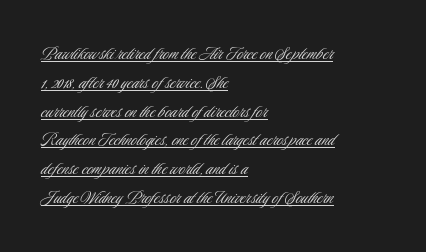
In designer terms, the underline attribute is active on this setting. Is the type heavy? It reads as light-to-regular instead. Vertically, the passage feels balanced, rows spaced as you'd expect. The gaps between neighbouring characters are ordinary and unremarkable.
